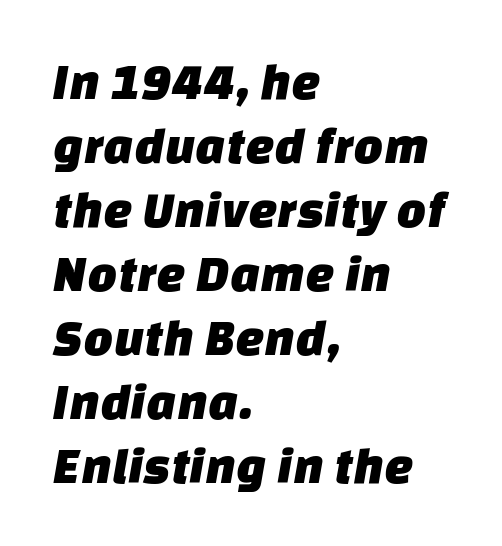
Q: Is the typeface a serif or a sans-serif typeface? A: Sans-serif.
Q: Is the text underlined? A: No.
Q: How is the paragraph aligned? A: Left-aligned.
Q: Is the spacing between letters normal or unusually wide? A: Normal.
Q: Width (condensed, normal, or wide)? A: Normal.
Q: Stroke contrast? A: Low.
Q: x-height? A: Large.
Q: Monospaced? A: No.
